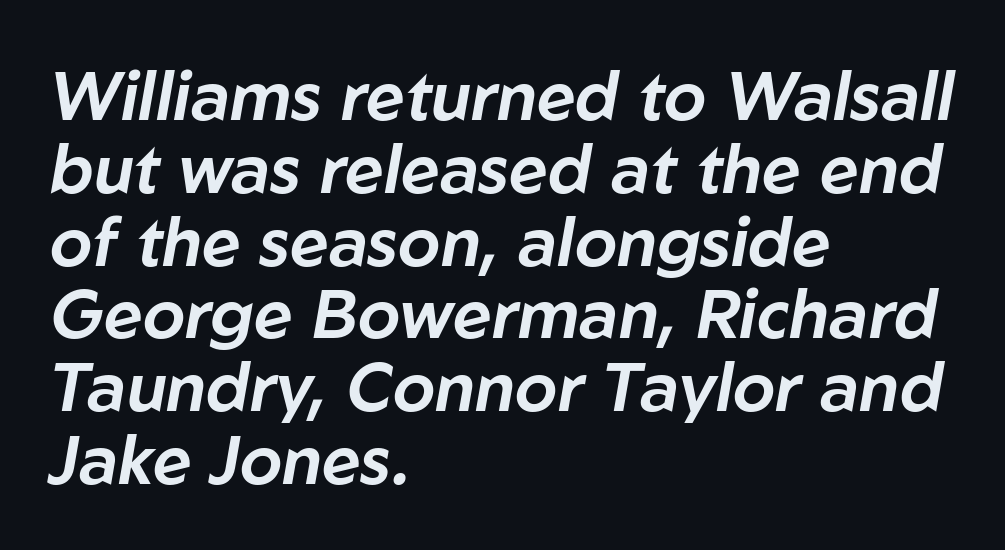
{"italic": "yes", "lean": "right", "slant_degrees": 10, "width": "normal", "stroke_contrast": "low", "x_height": "medium", "monospaced": "no", "underline": "no", "align": "left", "line_spacing": "tight", "line_spacing_ratio": 1.07, "letter_spacing": "normal", "letter_spacing_em": 0.0, "glyph_px": 68}
